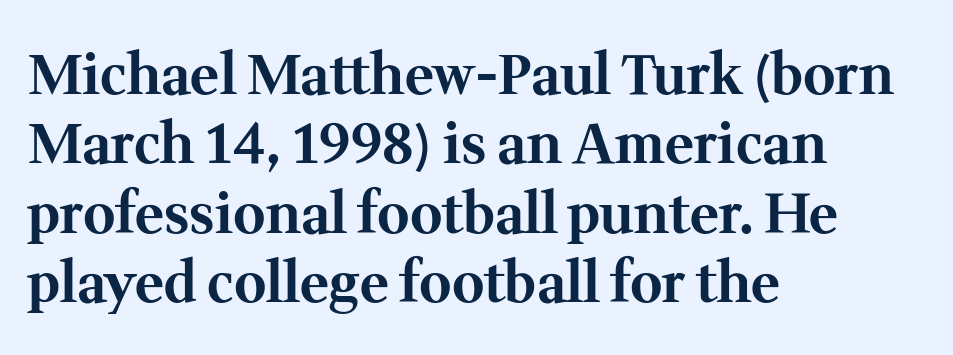
Q: Is the text bold? A: Yes.
Q: Is the text italic (slanted)? A: No, it is upright.
Q: Is the typeface a serif or a sans-serif typeface? A: Serif.
Q: Is the text underlined? A: No.
Q: How is the paragraph aligned? A: Left-aligned.
Q: Is the spacing between letters normal or unusually wide? A: Normal.
Q: Is the spacing between lines tight, normal or loose? A: Normal.
Q: Width (condensed, normal, or wide)? A: Normal.
Q: Stroke contrast? A: Medium.
Q: x-height? A: Medium.
Q: Monospaced? A: No.
